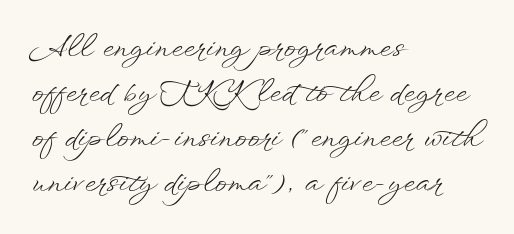
Q: Is the text bold? A: No.
Q: Is the text italic (slanted)? A: Yes.
Q: Is the text underlined? A: No.
Q: How is the paragraph aligned? A: Left-aligned.
Q: Is the spacing between letters normal or unusually wide? A: Normal.
Q: Is the spacing between lines tight, normal or loose? A: Normal.
Q: Width (condensed, normal, or wide)? A: Wide.
Q: Stroke contrast? A: Low.
Q: x-height? A: Small.
Q: Monospaced? A: No.
